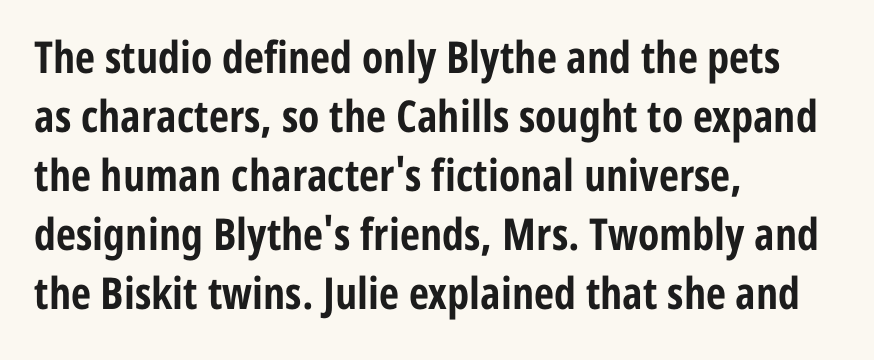
Varying glyph widths throughout — classic text-font behaviour. Tracking value appears to be zero — textbook default spacing. Stroke terminals: plain, sans-serif. Evenly set lines give the paragraph a standard silhouette. A dark, heavy texture on the line: the type is bold.
